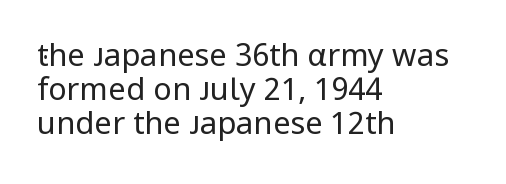
The image shows 31 px regular-weight sans-serif type, upright; set left-aligned, tight line spacing (1.09x), normal letter spacing, not underlined; low stroke contrast and a medium x-height.
